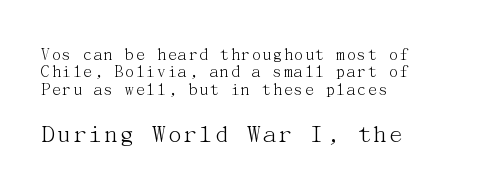
The font sits on the lighter half of the weight spectrum, regular included. This layout puts the modest block above and the oversized block below. The leading is snug, giving the passage a crowded texture. Check the space under the baseline: it is left empty.
